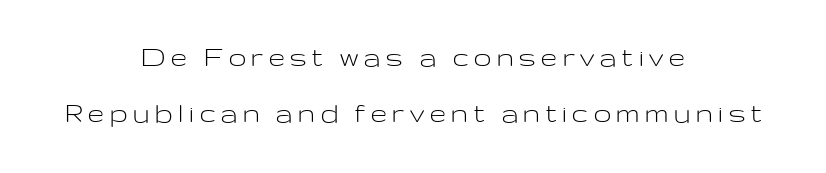
Q: Is the text bold? A: No.
Q: Is the text italic (slanted)? A: No, it is upright.
Q: Is the typeface a serif or a sans-serif typeface? A: Sans-serif.
Q: Is the text underlined? A: No.
Q: How is the paragraph aligned? A: Centered.
Q: Width (condensed, normal, or wide)? A: Wide.
Q: Stroke contrast? A: Low.
Q: x-height? A: Medium.
Q: Monospaced? A: No.
